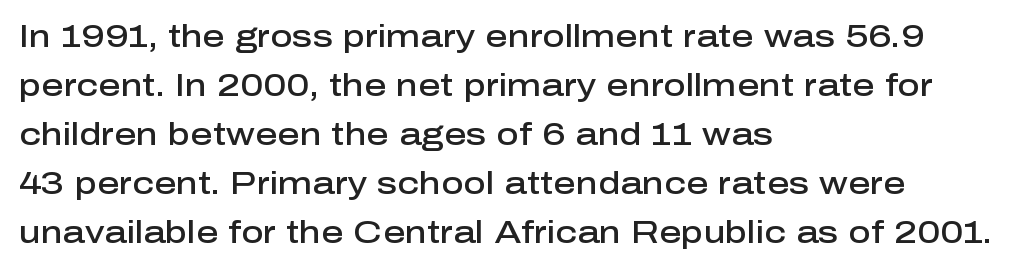
{"serif": "no", "italic": "no", "bold": "semi", "weight": "semibold", "width": "normal", "stroke_contrast": "low", "x_height": "medium", "monospaced": "no", "underline": "no", "align": "left", "line_spacing": "normal", "line_spacing_ratio": 1.58, "letter_spacing": "normal", "letter_spacing_em": 0.0, "glyph_px": 31}
